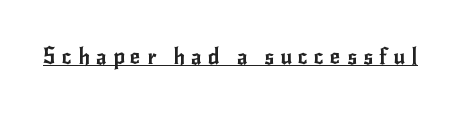
A typographer would call this underscored text. Designer's note — italics off, roman on. Characters follow at a spacing far wider than the type designer built in.
